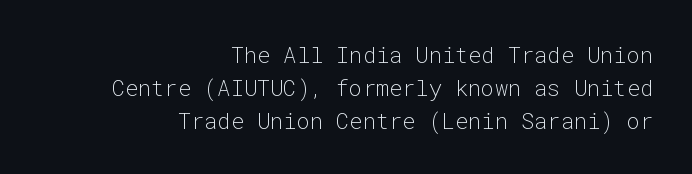
Q: Is the text bold? A: No.
Q: Is the text italic (slanted)? A: No, it is upright.
Q: Is the text underlined? A: No.
Q: How is the paragraph aligned? A: Right-aligned.
Q: Is the spacing between letters normal or unusually wide? A: Normal.
Q: Is the spacing between lines tight, normal or loose? A: Normal.
